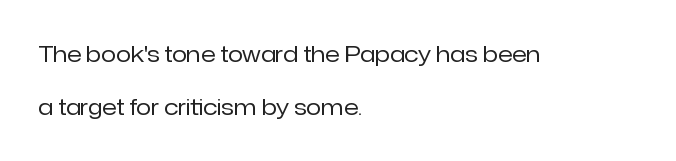
Q: Is the text bold? A: No.
Q: Is the text italic (slanted)? A: No, it is upright.
Q: Is the text underlined? A: No.
Q: How is the paragraph aligned? A: Left-aligned.
Q: Is the spacing between letters normal or unusually wide? A: Normal.
Q: Is the spacing between lines tight, normal or loose? A: Loose.
